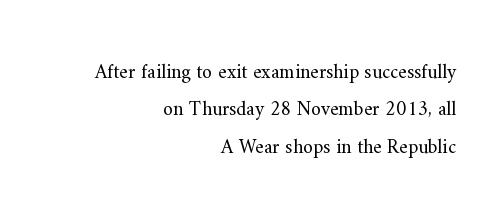
The image shows 20 px text type, upright; set right-aligned, line spacing 1.87x, normal letter spacing, not underlined.
